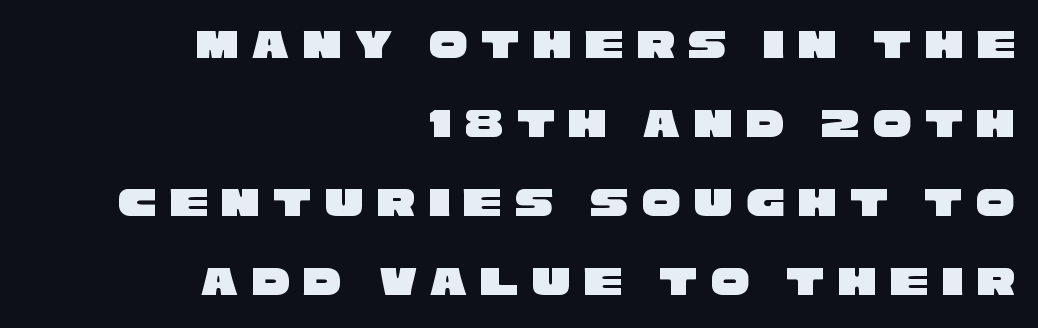
The image shows 43 px wide sans-serif type; set right-aligned, line spacing 1.84x, unusually wide letter spacing (+0.31 em), not underlined; low stroke contrast and a large x-height.
